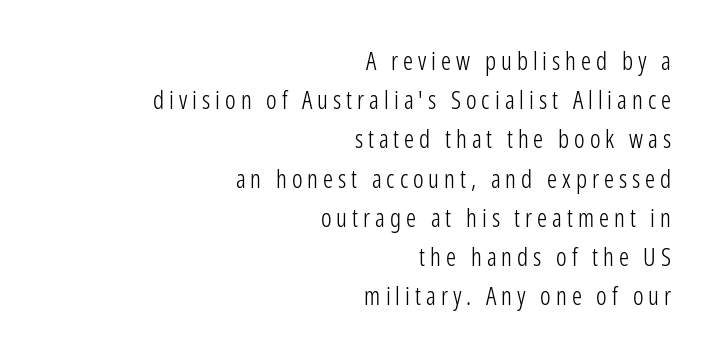
Stems here are at most as thick as an everyday book face. How would I describe the line gaps? Plain and ordinary. Observe the wide spacing: letters keep a clear distance from each other. No italicization has been applied; the sample stays upright. Horizontally, the lines are justified to the trailing edge only.
